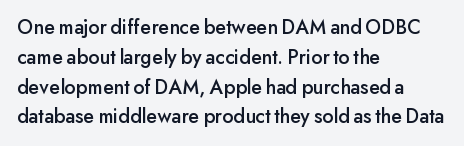
{"italic": "no", "underline": "no", "align": "left", "line_spacing": "normal", "line_spacing_ratio": 1.42, "letter_spacing": "normal", "letter_spacing_em": 0.0, "glyph_px": 21}
